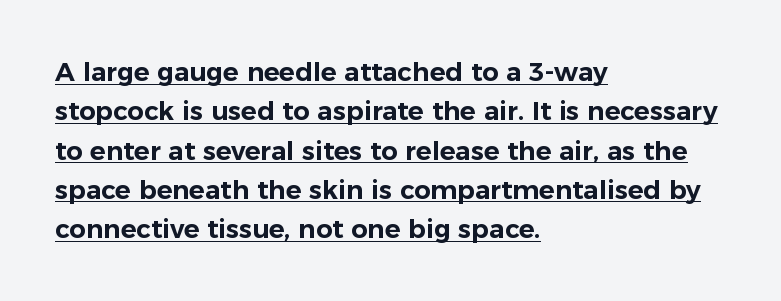
The image shows 26 px text type, upright; set left-aligned, normal line spacing (1.51x), normal letter spacing, underlined.
